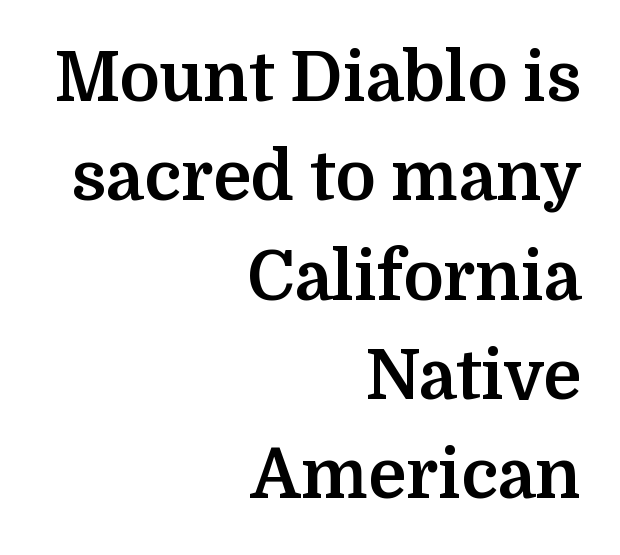
{"serif": "yes", "italic": "no", "bold": "yes", "weight": "bold", "width": "normal", "stroke_contrast": "medium", "x_height": "medium", "monospaced": "no", "underline": "no", "align": "right", "line_spacing": "normal", "line_spacing_ratio": 1.46, "letter_spacing": "normal", "letter_spacing_em": 0.0, "glyph_px": 68}
